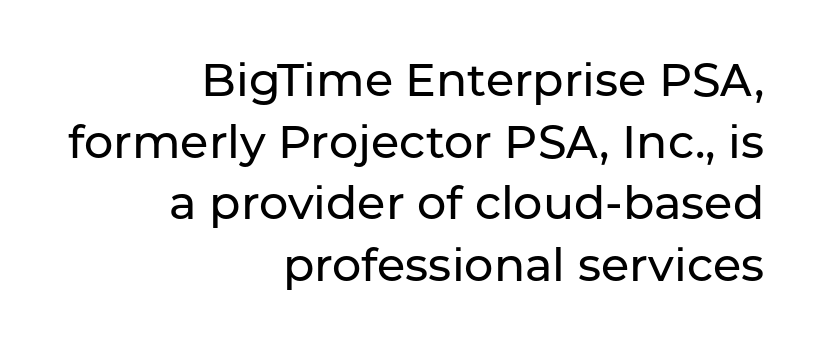
{"serif": "no", "italic": "no", "width": "normal", "stroke_contrast": "low", "x_height": "medium", "monospaced": "no", "underline": "no", "align": "right", "line_spacing": "normal", "line_spacing_ratio": 1.34, "letter_spacing": "normal", "letter_spacing_em": 0.0, "glyph_px": 46}
